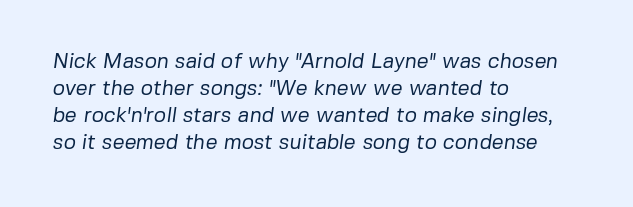
The image shows 21 px text type; set left-aligned, normal line spacing (1.29x), normal letter spacing, not underlined.
